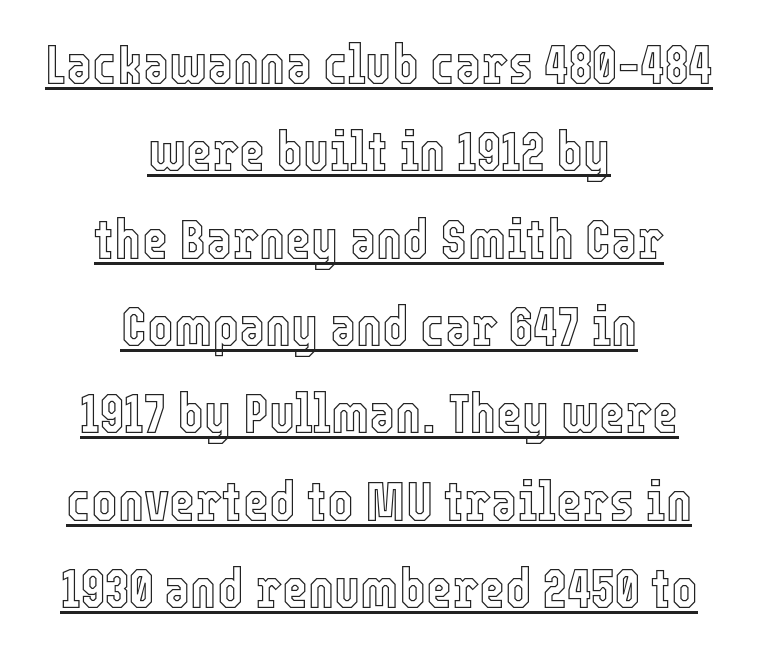
{"italic": "no", "width": "condensed", "x_height": "medium", "monospaced": "no", "underline": "yes", "align": "center", "line_spacing": "normal", "line_spacing_ratio": 1.56, "letter_spacing": "normal", "letter_spacing_em": 0.0, "glyph_px": 56}
